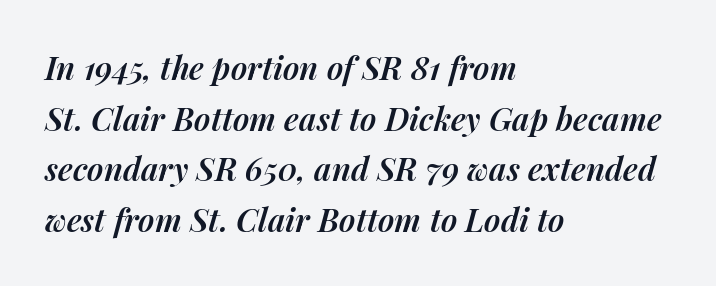
Q: Is the text bold? A: Semi-bold.
Q: Is the text italic (slanted)? A: Yes, it leans right by about 14 degrees.
Q: Is the text underlined? A: No.
Q: How is the paragraph aligned? A: Left-aligned.
Q: Is the spacing between letters normal or unusually wide? A: Normal.
Q: Is the spacing between lines tight, normal or loose? A: Normal.
Q: Width (condensed, normal, or wide)? A: Normal.
Q: Stroke contrast? A: Medium.
Q: x-height? A: Medium.
Q: Monospaced? A: No.
